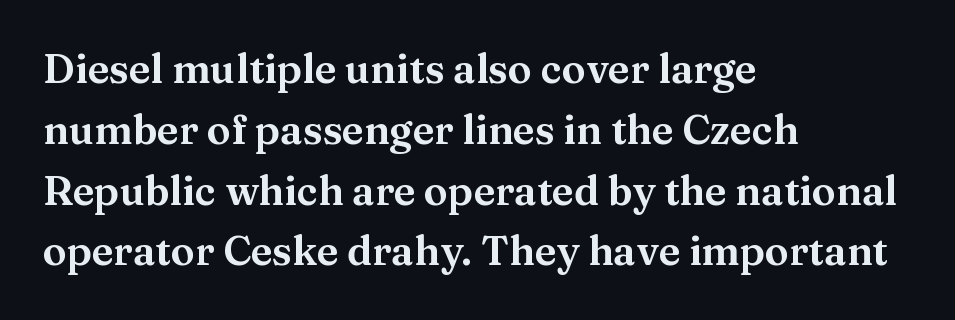
{"serif": "yes", "italic": "no", "width": "wide", "stroke_contrast": "medium", "x_height": "medium", "monospaced": "no", "underline": "no", "align": "left", "line_spacing": "normal", "line_spacing_ratio": 1.52, "letter_spacing": "normal", "letter_spacing_em": 0.0, "glyph_px": 40}
